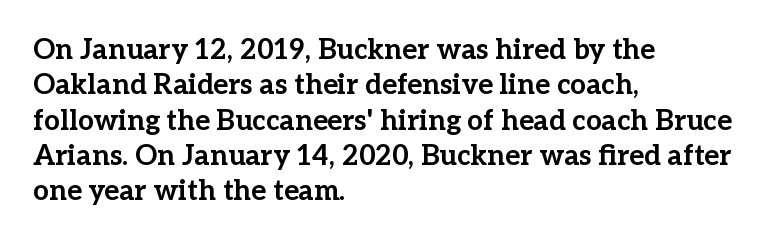
{"serif": "yes", "italic": "no", "bold": "yes", "weight": "bold", "width": "normal", "stroke_contrast": "low", "x_height": "medium", "monospaced": "no", "underline": "no", "align": "left", "line_spacing": "normal", "line_spacing_ratio": 1.26, "letter_spacing": "normal", "letter_spacing_em": 0.0, "glyph_px": 28}
